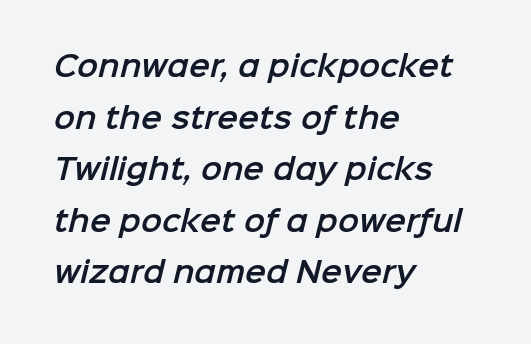
Q: Is the typeface a serif or a sans-serif typeface? A: Sans-serif.
Q: Is the text underlined? A: No.
Q: How is the paragraph aligned? A: Left-aligned.
Q: Is the spacing between letters normal or unusually wide? A: Normal.
Q: Width (condensed, normal, or wide)? A: Normal.
Q: Stroke contrast? A: Low.
Q: x-height? A: Medium.
Q: Monospaced? A: No.
